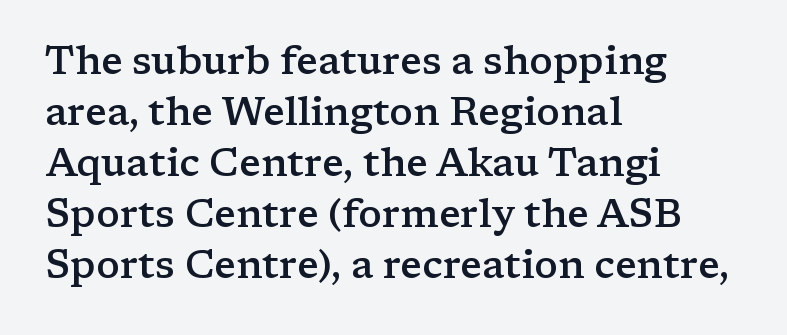
{"serif": "yes", "italic": "no", "bold": "semi", "weight": "semibold", "width": "wide", "stroke_contrast": "low", "x_height": "medium", "monospaced": "no", "underline": "no", "align": "left", "line_spacing": "normal", "line_spacing_ratio": 1.31, "letter_spacing": "normal", "letter_spacing_em": 0.0, "glyph_px": 39}
